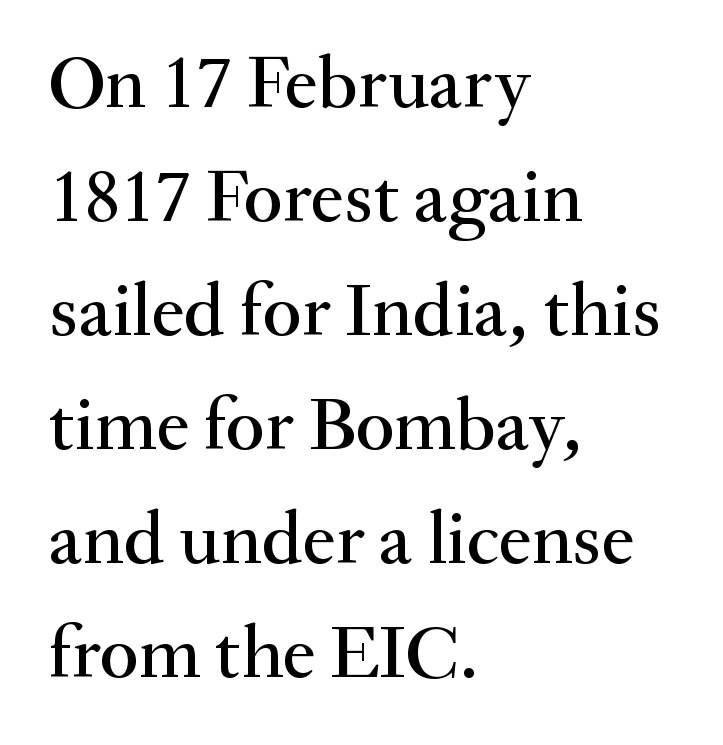
The image shows 76 px serif type, upright; set left-aligned, normal line spacing (1.5x), normal letter spacing, not underlined; medium stroke contrast and a small x-height.
